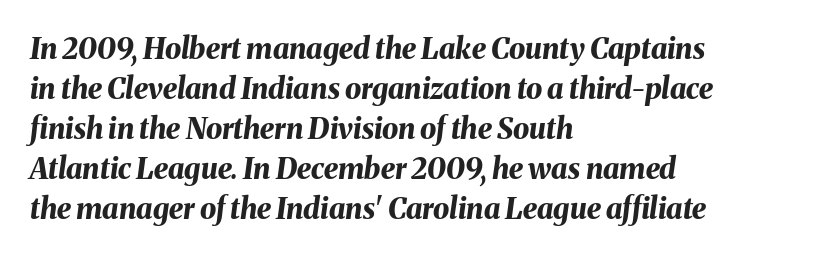
The image shows 29 px bold type, italic (leaning right); set left-aligned, normal line spacing (1.38x), normal letter spacing, not underlined; medium stroke contrast and a medium x-height.
